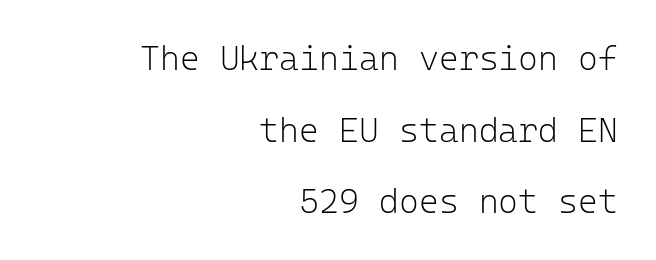
{"serif": "no", "italic": "no", "bold": "no", "weight": "light", "width": "normal", "stroke_contrast": "low", "x_height": "medium", "monospaced": "yes", "underline": "no", "align": "right", "line_spacing": "loose", "line_spacing_ratio": 2.11, "letter_spacing": "normal", "letter_spacing_em": 0.0, "glyph_px": 34}
